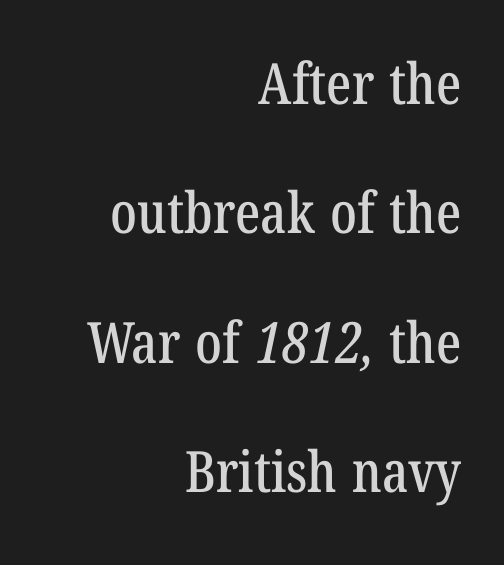
The letterforms sit shoulder to shoulder at normal distance. You could not count columns in this text — the font is proportionally spaced. Regarding serifs, this sample has them. The foot of each line stays bare and open. If you drew a ruler down the right edge, every line would touch it. Leading: increased.
